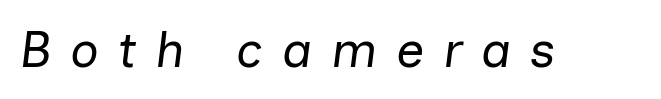
Q: Is the text bold? A: No.
Q: Is the text italic (slanted)? A: Yes, it leans right by about 7 degrees.
Q: Is the text underlined? A: No.
Q: Is the spacing between letters normal or unusually wide? A: Unusually wide.
Q: Width (condensed, normal, or wide)? A: Normal.
Q: Stroke contrast? A: Low.
Q: x-height? A: Medium.
Q: Monospaced? A: No.
